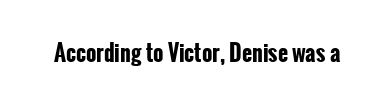
The image shows 22 px bold type, upright; set normal letter spacing, not underlined.
